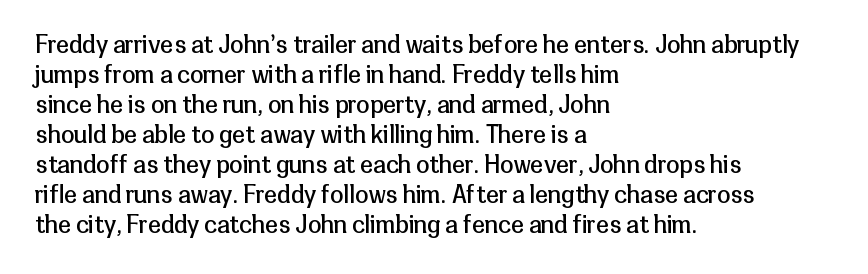
Honestly, there is no underline to notice here at all. The font's upright variant was chosen for this text. Horizontally, the lines are justified to the leading edge only. Bold? No — there's no thickening of the strokes.
